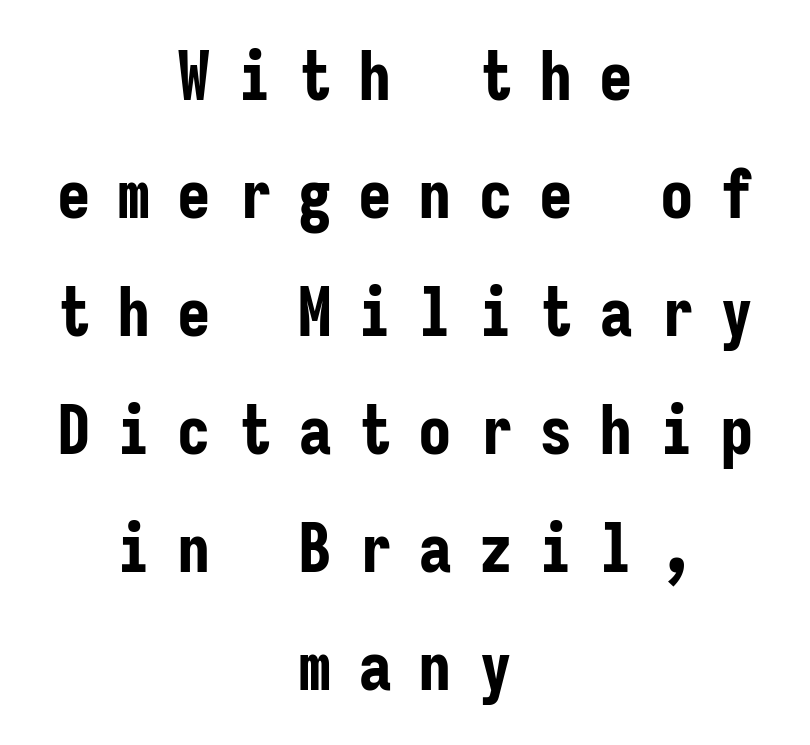
{"serif": "no", "italic": "no", "bold": "yes", "weight": "bold", "width": "condensed", "stroke_contrast": "low", "x_height": "medium", "monospaced": "yes", "underline": "no", "align": "center", "line_spacing_ratio": 1.76, "letter_spacing": "wide", "letter_spacing_em": 0.4, "glyph_px": 67}
